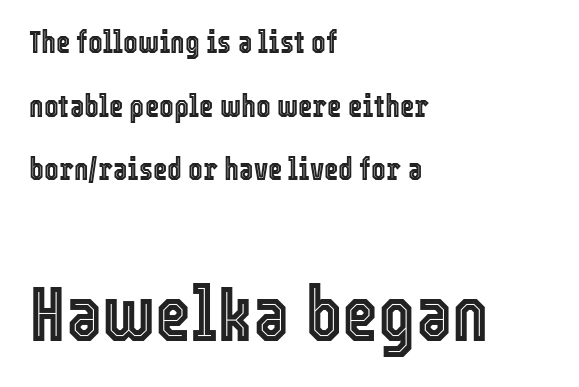
{"italic": "no", "width": "condensed", "x_height": "medium", "monospaced": "no", "underline": "no", "align": "left", "line_spacing": "loose", "line_spacing_ratio": 2.05, "letter_spacing": "normal", "letter_spacing_em": 0.0, "larger_block": "second", "size_ratio": 2.52, "glyph_px": 78}
